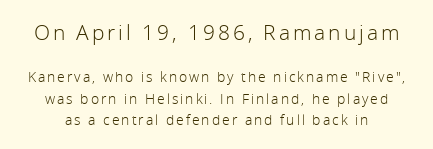
The image shows 21 px text type, upright; set normal line spacing (1.54x), not underlined; the first (top) block is 1.5x larger.
